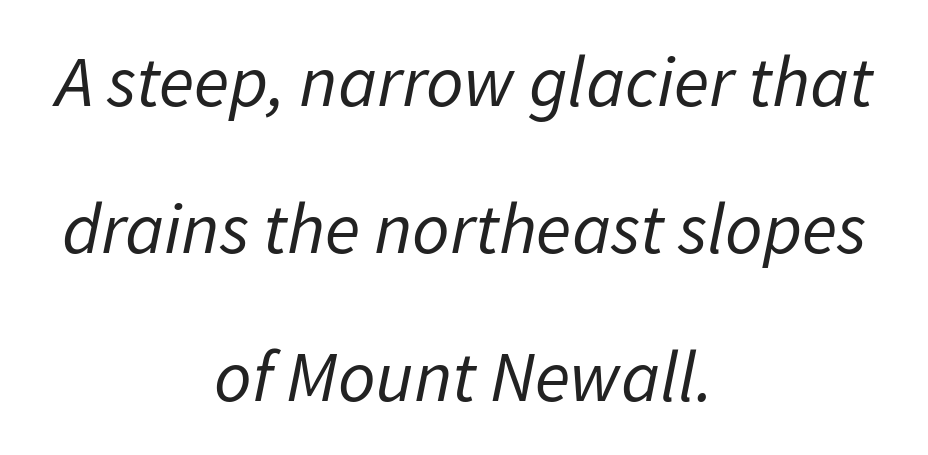
Q: Is the text bold? A: No.
Q: Is the text italic (slanted)? A: Yes, it leans right by about 11 degrees.
Q: Is the text underlined? A: No.
Q: How is the paragraph aligned? A: Centered.
Q: Is the spacing between letters normal or unusually wide? A: Normal.
Q: Is the spacing between lines tight, normal or loose? A: Loose.
Q: Width (condensed, normal, or wide)? A: Normal.
Q: Stroke contrast? A: Low.
Q: x-height? A: Medium.
Q: Monospaced? A: No.
